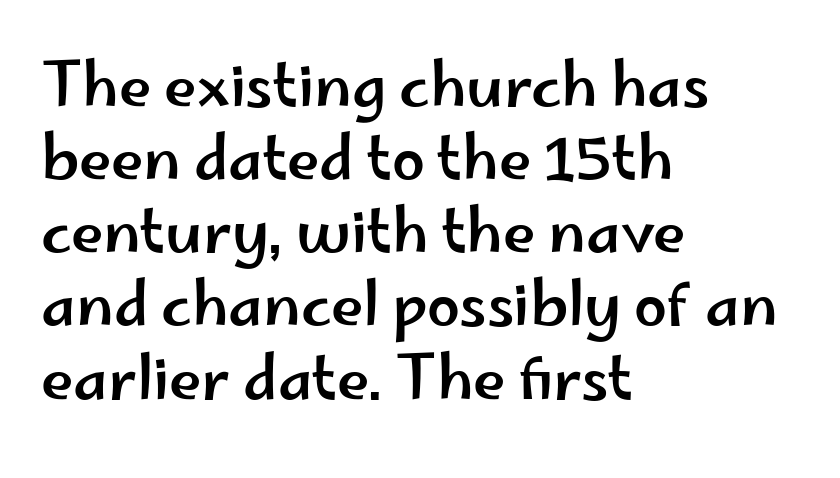
Q: Is the text italic (slanted)? A: No, it is upright.
Q: Is the typeface a serif or a sans-serif typeface? A: Sans-serif.
Q: Is the text underlined? A: No.
Q: How is the paragraph aligned? A: Left-aligned.
Q: Is the spacing between letters normal or unusually wide? A: Normal.
Q: Width (condensed, normal, or wide)? A: Wide.
Q: Stroke contrast? A: Low.
Q: x-height? A: Small.
Q: Monospaced? A: No.
